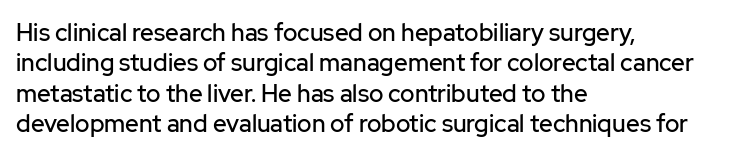
The image shows 24 px text type, upright; set left-aligned, normal line spacing (1.27x), normal letter spacing, not underlined.
